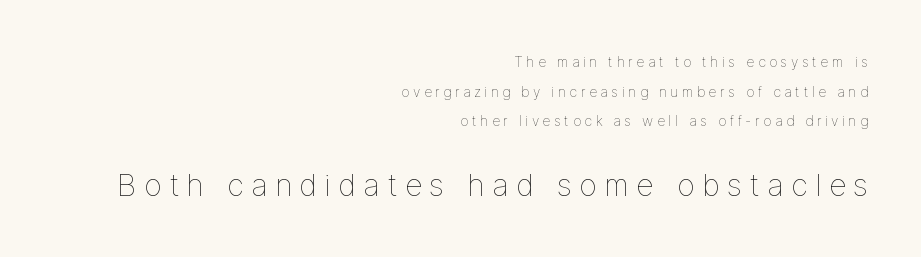
Q: Is the text bold? A: No.
Q: Is the text italic (slanted)? A: No, it is upright.
Q: Is the text underlined? A: No.
Q: How is the paragraph aligned? A: Right-aligned.
Q: Is the spacing between letters normal or unusually wide? A: Unusually wide.
Q: Is the spacing between lines tight, normal or loose? A: Loose.
Q: Which block of text is set in a larger size, the first (top) or the second (bottom)? A: The second (bottom) one.
Q: Width (condensed, normal, or wide)? A: Normal.
Q: Stroke contrast? A: Low.
Q: x-height? A: Medium.
Q: Monospaced? A: No.
